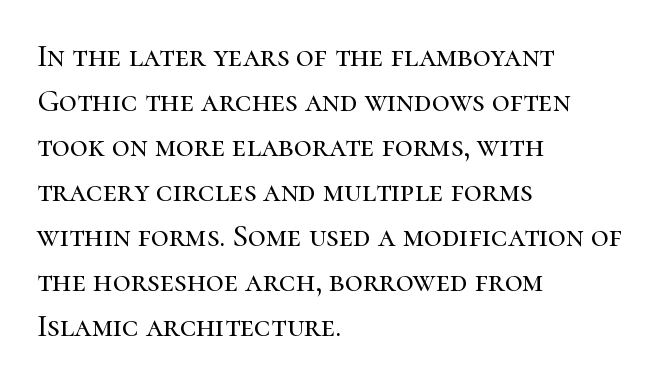
These lines are rendered in a variable-pitch font. The letters sit at their default tracking, neither squeezed nor spread. Italic? Not at all — the glyphs are vertical. The glyphs in this specimen are seriffed.
